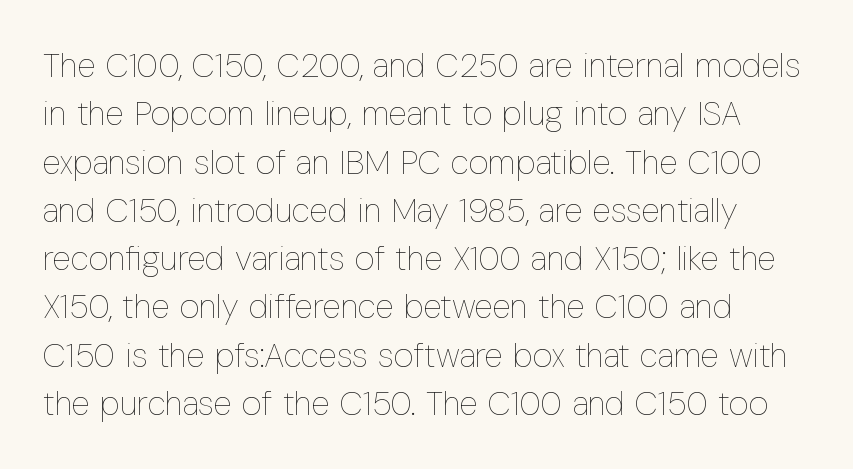
{"italic": "no", "bold": "no", "weight": "thin", "width": "condensed", "stroke_contrast": "low", "x_height": "medium", "monospaced": "no", "underline": "no", "align": "left", "line_spacing": "normal", "line_spacing_ratio": 1.42, "letter_spacing": "normal", "letter_spacing_em": 0.0, "glyph_px": 34}
